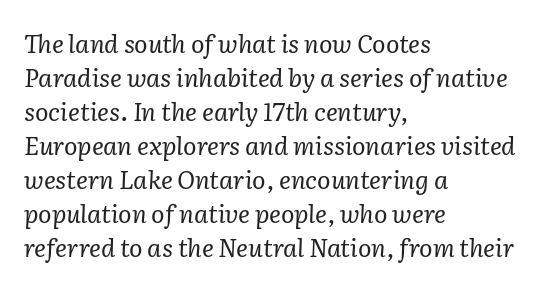
Q: Is the text bold? A: No.
Q: Is the text italic (slanted)? A: Yes, it leans right by about 2 degrees.
Q: Is the text underlined? A: No.
Q: How is the paragraph aligned? A: Left-aligned.
Q: Is the spacing between letters normal or unusually wide? A: Normal.
Q: Is the spacing between lines tight, normal or loose? A: Normal.
